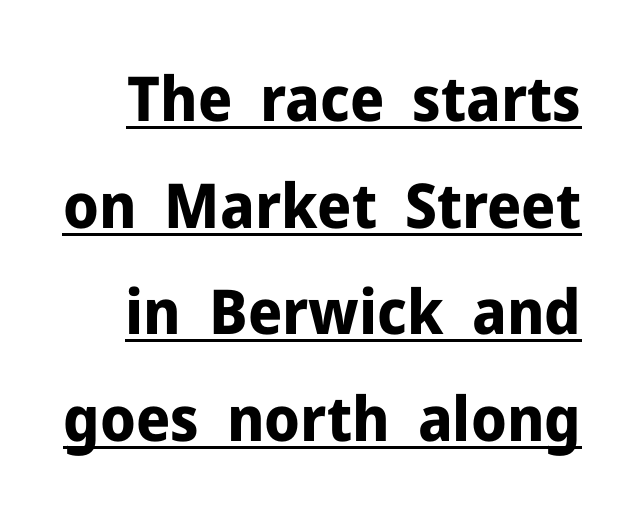
Unlike a traditional serif, this face leaves its strokes unadorned. The string is rendered with underlining switched on. Varying glyph widths throughout — classic text-font behaviour. Plenty of ink on the page — the face is bold.
